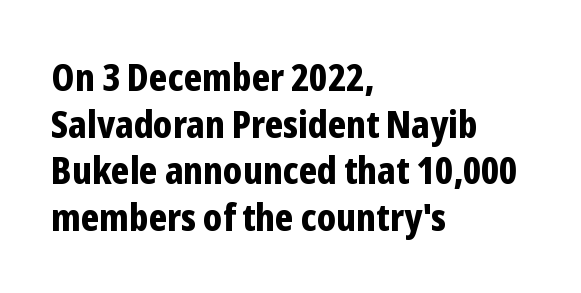
Tall strokes in this sample are plumb rather than angled. The characters look thick and weighty, a clear bold. Is this a fixed-width face? No — the glyphs have proportional, varying widths. Does the leading feel generous? No, just average.
